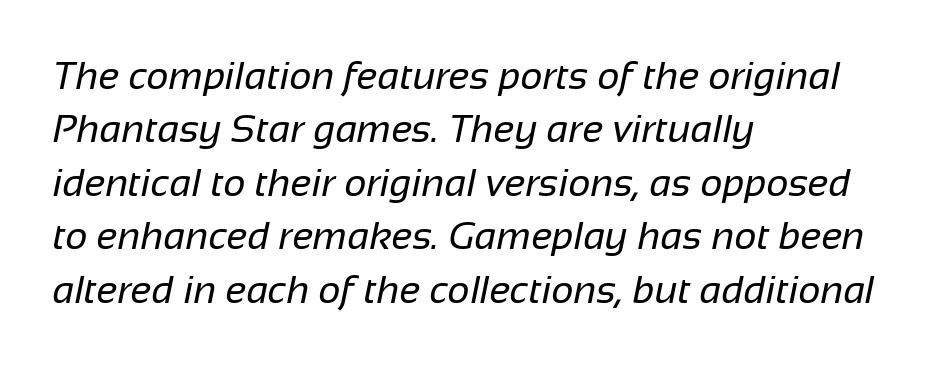
The image shows 39 px regular-weight sans-serif type; set left-aligned, normal line spacing (1.37x), normal letter spacing, not underlined; low stroke contrast and a medium x-height.
